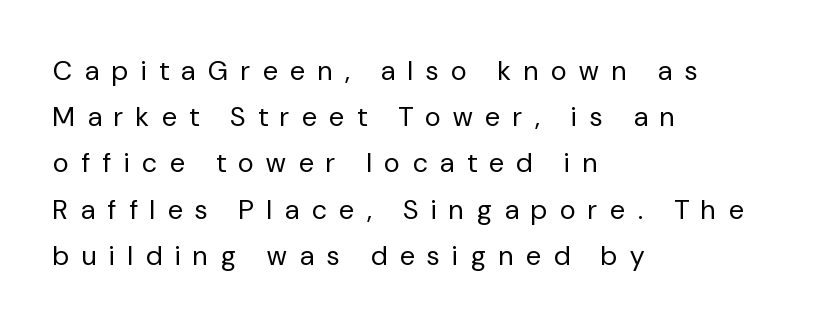
{"italic": "no", "bold": "no", "underline": "no", "align": "left", "line_spacing_ratio": 1.71, "letter_spacing": "wide", "letter_spacing_em": 0.48, "glyph_px": 27}
